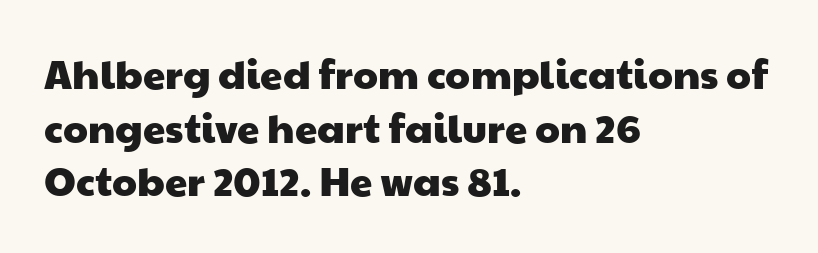
The image shows 40 px wide sans-serif type; set left-aligned, normal line spacing (1.34x), normal letter spacing, not underlined; low stroke contrast and a medium x-height.
